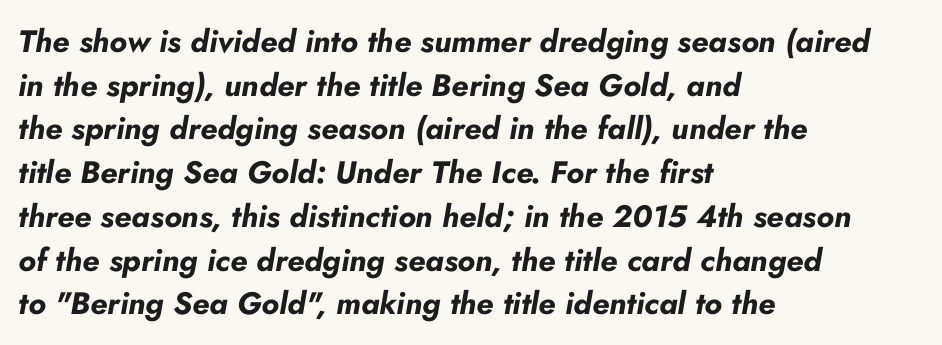
{"italic": "yes", "lean": "right", "slant_degrees": 10, "bold": "yes", "weight": "bold", "width": "normal", "stroke_contrast": "low", "x_height": "small", "monospaced": "no", "underline": "no", "align": "left", "line_spacing": "normal", "line_spacing_ratio": 1.41, "letter_spacing": "normal", "letter_spacing_em": 0.0, "glyph_px": 31}
